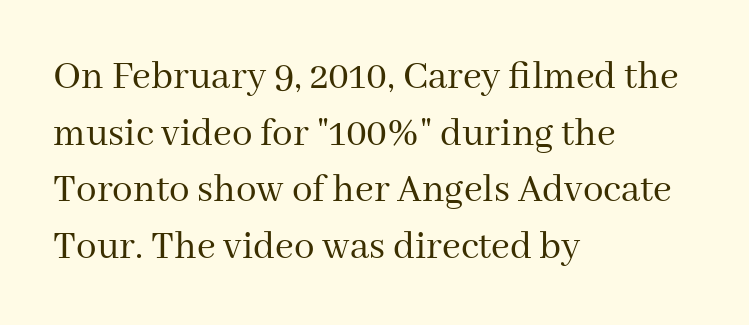
The image shows 41 px regular-weight serif type, upright; set left-aligned, normal line spacing (1.38x), normal letter spacing, not underlined; medium stroke contrast and a medium x-height.
